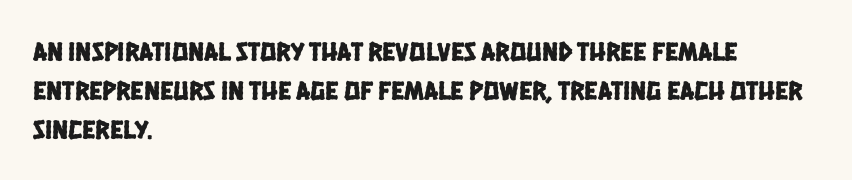
Q: Is the text underlined? A: No.
Q: How is the paragraph aligned? A: Left-aligned.
Q: Is the spacing between letters normal or unusually wide? A: Normal.
Q: Is the spacing between lines tight, normal or loose? A: Normal.
